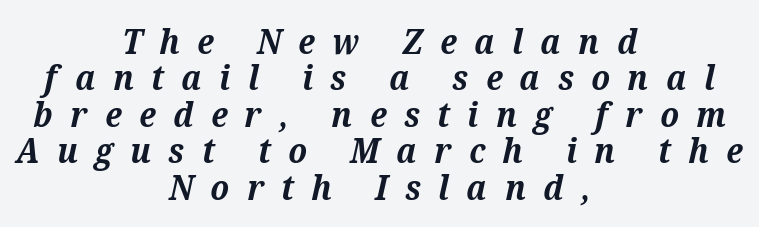
{"serif": "yes", "italic": "yes", "lean": "right", "slant_degrees": 12, "bold": "yes", "weight": "bold", "width": "normal", "stroke_contrast": "medium", "x_height": "medium", "monospaced": "no", "underline": "no", "align": "center", "line_spacing": "tight", "line_spacing_ratio": 1.04, "letter_spacing": "wide", "letter_spacing_em": 0.5, "glyph_px": 35}
